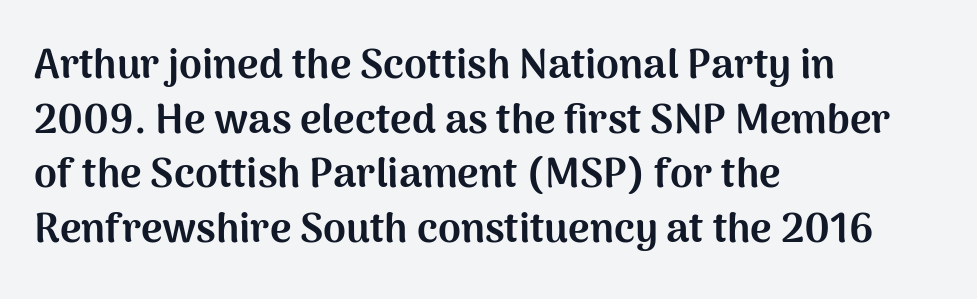
The image shows 41 px bold sans-serif type, upright; set left-aligned, normal line spacing (1.33x), normal letter spacing, not underlined; medium stroke contrast and a medium x-height.
